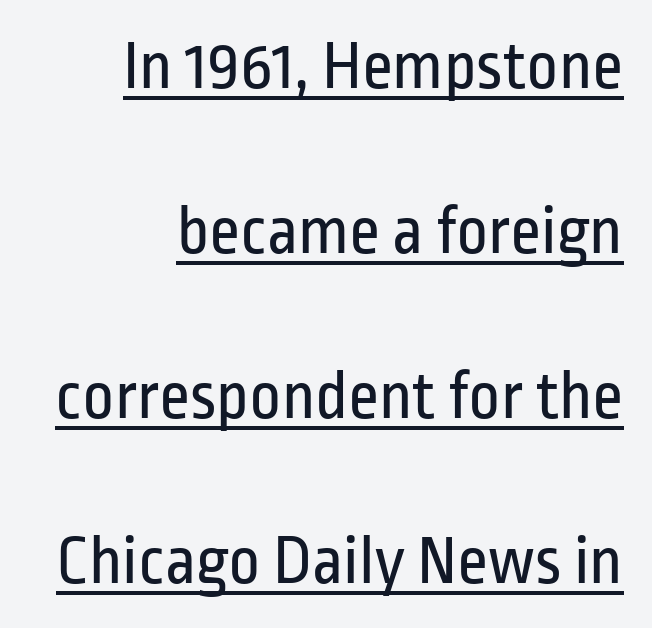
The image shows 69 px regular-weight, condensed sans-serif type, upright; set right-aligned, loose line spacing (2.39x), normal letter spacing, underlined; low stroke contrast and a medium x-height.
